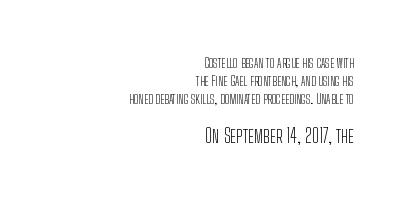
Where is the straight margin? On the right. Has an underline been added? It has not. Characters remain perfectly vertical along every line. Is the lower block the larger one? Yes — the lower block carries the bigger type.
